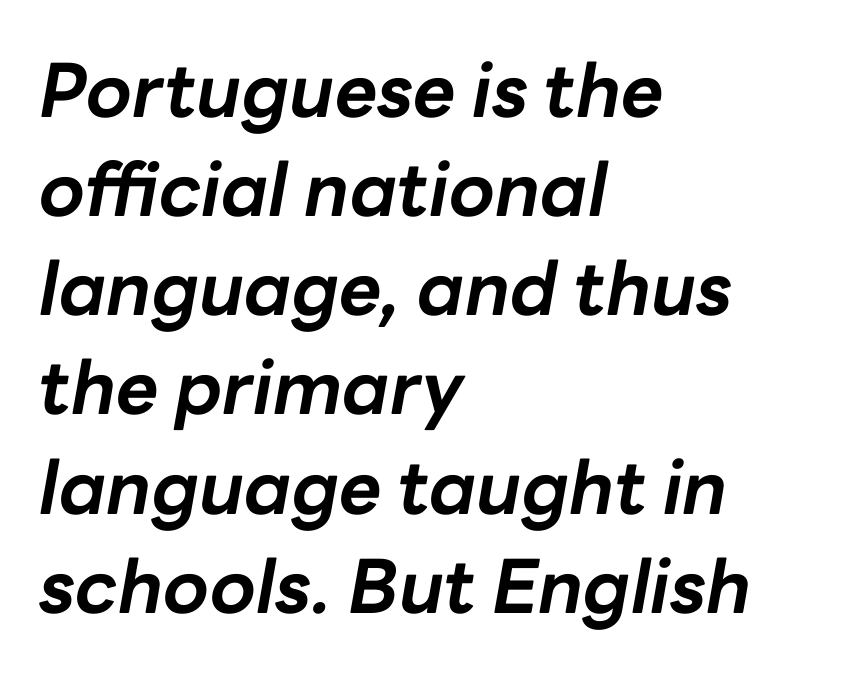
The image shows 74 px bold type, italic (leaning right); set left-aligned, normal line spacing (1.34x), normal letter spacing, not underlined; low stroke contrast and a medium x-height.
